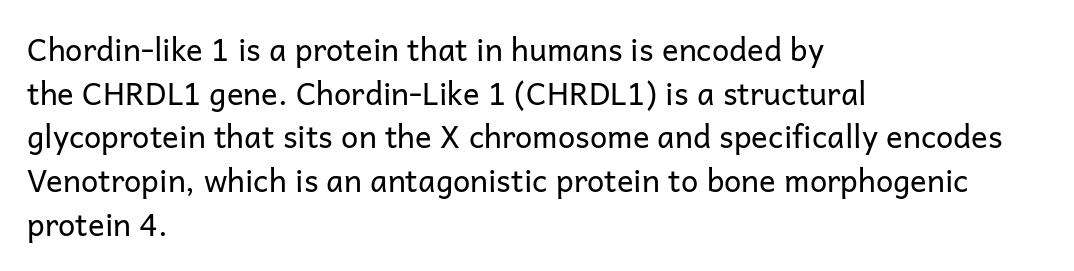
You can tell from the bare stems that sans-serif type was used. Think standard paragraph weight, or any step lighter than that. Spacing between characters is what you'd get straight out of the box. Check the space under the baseline: it is left empty.
